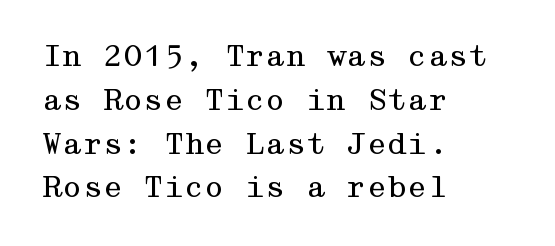
{"serif": "yes", "italic": "no", "bold": "no", "weight": "regular", "width": "wide", "stroke_contrast": "medium", "x_height": "medium", "underline": "no", "align": "left", "line_spacing": "normal", "line_spacing_ratio": 1.51, "letter_spacing": "normal", "letter_spacing_em": 0.0, "glyph_px": 29}
